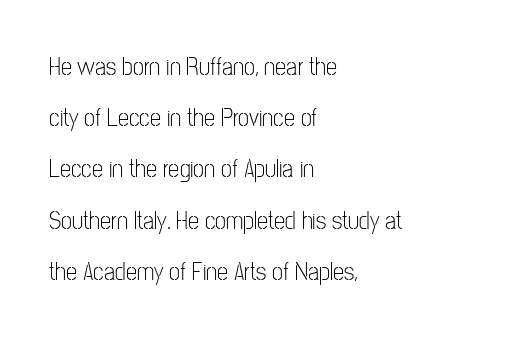
The image shows 25 px text type, upright; set left-aligned, loose line spacing (2.05x), normal letter spacing, not underlined.
